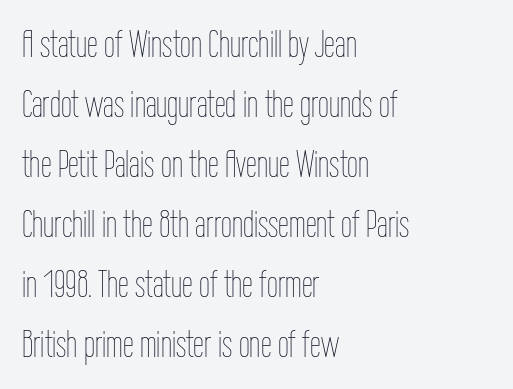
Spacing verdict: proportional, widths tailored to each character. The specimen omits any rule beneath the text block's lines. Nope, not italic — everything's standing straight. Nobody touched the tracking dial on this one.
